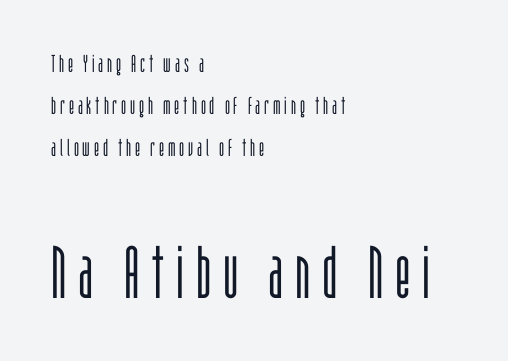
Is this a fixed-width face? No — the glyphs have proportional, varying widths. Is the type heavy? It reads as light-to-regular instead. What kind of face is this? One without serifs — a sans. Bare-footed words on every line. Every character sits straight up, as roman type does. The text block is weighted toward the left margin, trailing off unevenly rightward.
